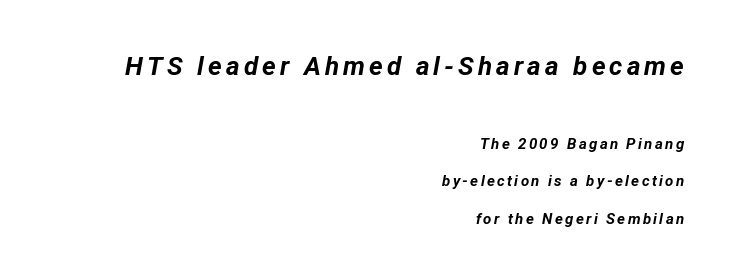
{"italic": "yes", "lean": "right", "slant_degrees": 12, "bold": "yes", "underline": "no", "align": "right", "line_spacing": "loose", "line_spacing_ratio": 2.48, "larger_block": "first", "size_ratio": 1.73, "glyph_px": 26}
